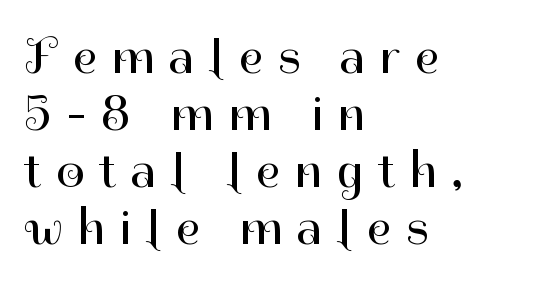
Q: Is the text bold? A: No.
Q: Is the text italic (slanted)? A: No, it is upright.
Q: Is the typeface a serif or a sans-serif typeface? A: Sans-serif.
Q: Is the text underlined? A: No.
Q: How is the paragraph aligned? A: Left-aligned.
Q: Is the spacing between letters normal or unusually wide? A: Unusually wide.
Q: Is the spacing between lines tight, normal or loose? A: Tight.
Q: Width (condensed, normal, or wide)? A: Normal.
Q: Stroke contrast? A: High.
Q: x-height? A: Medium.
Q: Monospaced? A: No.
